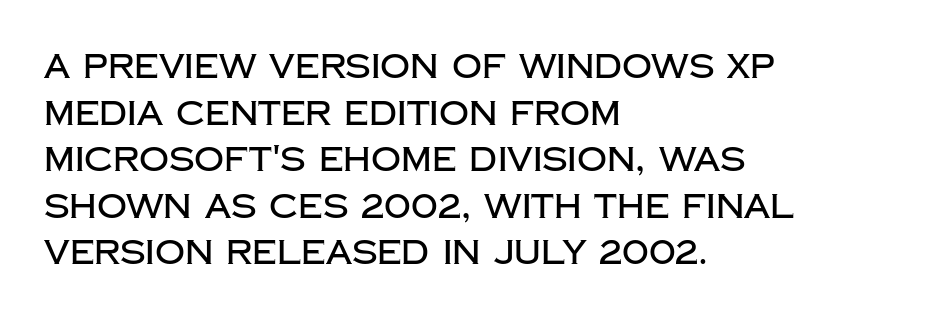
Q: Is the text italic (slanted)? A: No, it is upright.
Q: Is the typeface a serif or a sans-serif typeface? A: Sans-serif.
Q: Is the text underlined? A: No.
Q: How is the paragraph aligned? A: Left-aligned.
Q: Is the spacing between letters normal or unusually wide? A: Normal.
Q: Is the spacing between lines tight, normal or loose? A: Normal.
Q: Width (condensed, normal, or wide)? A: Normal.
Q: Stroke contrast? A: Low.
Q: x-height? A: Large.
Q: Monospaced? A: No.
